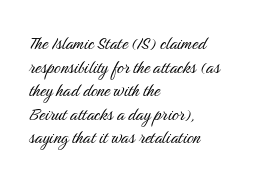
Is this a heavy cut? Hardly; it is regular or lighter. Does the copy run flush right? No — it runs flush left. Default kerning and tracking; the words read as compact shapes. The area under the type is left untouched. If you measured baseline to baseline, you'd find a short distance.
